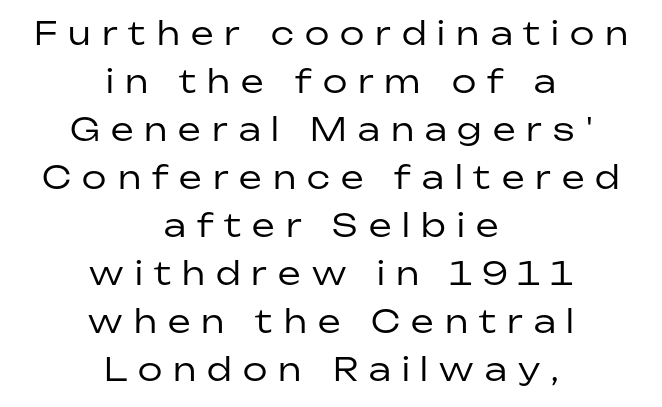
A clean baseline with only descenders dipping below it. These lines are centered, leaving both edges ragged. Compared with typical body copy, the letter spacing here is much looser. Stroke terminals: plain, sans-serif.
